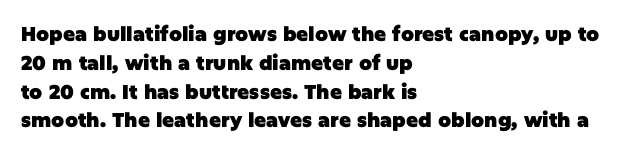
Q: Is the text bold? A: Yes.
Q: Is the text italic (slanted)? A: No, it is upright.
Q: Is the text underlined? A: No.
Q: How is the paragraph aligned? A: Left-aligned.
Q: Is the spacing between letters normal or unusually wide? A: Normal.
Q: Is the spacing between lines tight, normal or loose? A: Normal.
